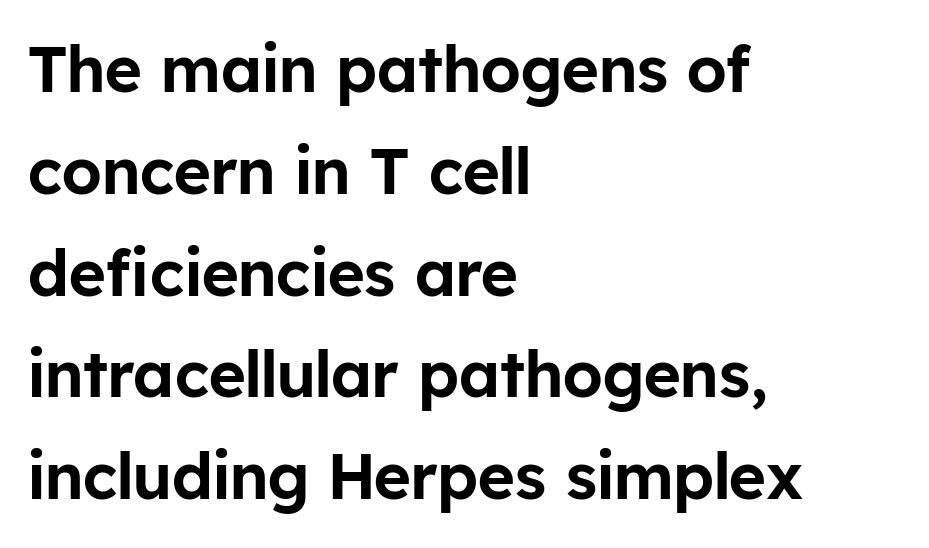
Line spacing here is normal. Check where the strokes stop: nothing finishes them off — pure sans. Note the varied advance widths — an 'i' is clearly narrower than an 'm'. Quick note: not italic, upright. The lines are quadded left. Decoration check: the copy has no underline.
